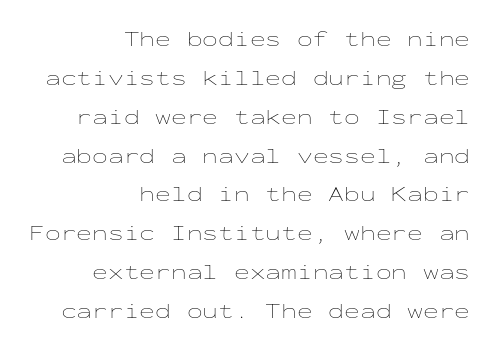
The image shows 21 px text type, upright; set right-aligned, line spacing 1.85x, normal letter spacing, not underlined.
